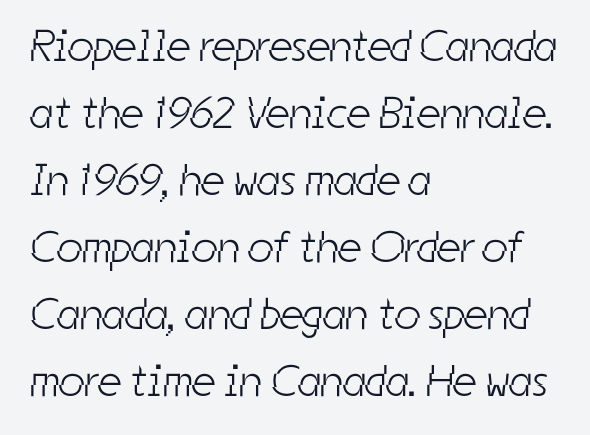
{"serif": "no", "bold": "no", "weight": "light", "width": "condensed", "stroke_contrast": "low", "x_height": "medium", "monospaced": "no", "underline": "no", "align": "left", "line_spacing": "normal", "line_spacing_ratio": 1.49, "letter_spacing": "normal", "letter_spacing_em": 0.0, "glyph_px": 45}
